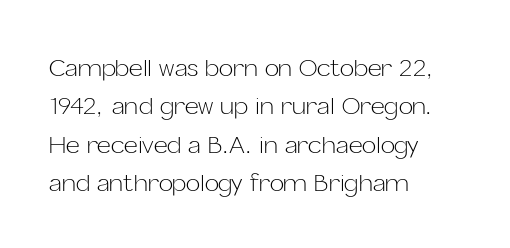
Q: Is the text bold? A: No.
Q: Is the text italic (slanted)? A: No, it is upright.
Q: Is the text underlined? A: No.
Q: How is the paragraph aligned? A: Left-aligned.
Q: Is the spacing between letters normal or unusually wide? A: Normal.
Q: Is the spacing between lines tight, normal or loose? A: Normal.
